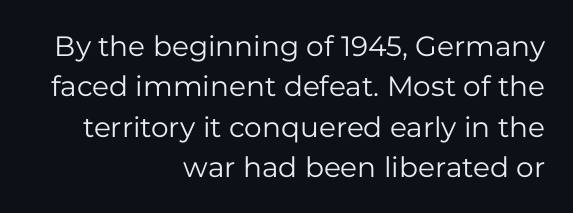
Q: Is the text bold? A: No.
Q: Is the text italic (slanted)? A: No, it is upright.
Q: Is the typeface a serif or a sans-serif typeface? A: Sans-serif.
Q: Is the text underlined? A: No.
Q: How is the paragraph aligned? A: Right-aligned.
Q: Is the spacing between letters normal or unusually wide? A: Normal.
Q: Is the spacing between lines tight, normal or loose? A: Normal.
Q: Width (condensed, normal, or wide)? A: Normal.
Q: Stroke contrast? A: Low.
Q: x-height? A: Medium.
Q: Monospaced? A: No.
